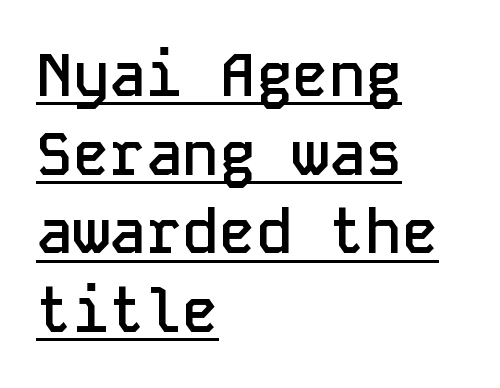
{"serif": "no", "italic": "no", "bold": "semi", "weight": "semibold", "width": "normal", "stroke_contrast": "low", "x_height": "medium", "monospaced": "yes", "underline": "yes", "align": "left", "line_spacing": "normal", "line_spacing_ratio": 1.29, "letter_spacing": "normal", "letter_spacing_em": 0.0, "glyph_px": 61}
